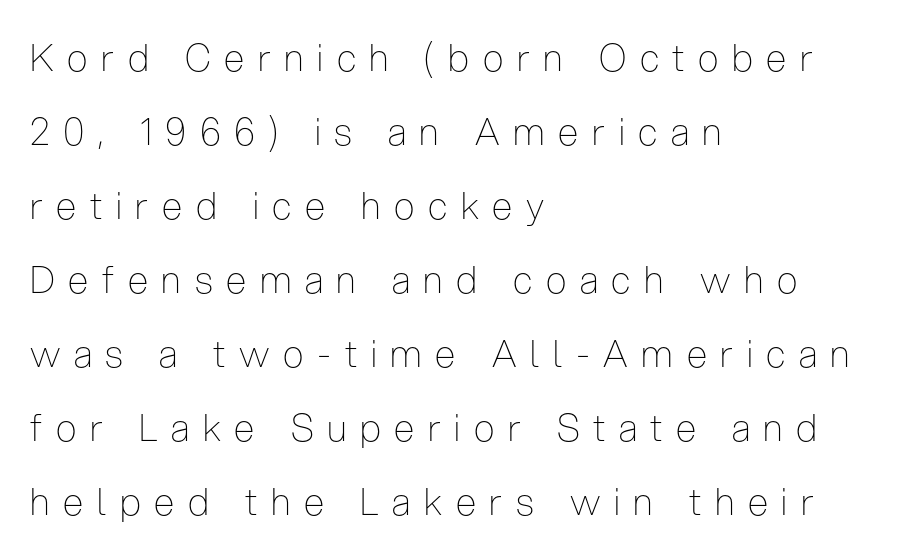
Q: Is the text bold? A: No.
Q: Is the text italic (slanted)? A: No, it is upright.
Q: Is the typeface a serif or a sans-serif typeface? A: Sans-serif.
Q: Is the text underlined? A: No.
Q: How is the paragraph aligned? A: Left-aligned.
Q: Is the spacing between letters normal or unusually wide? A: Unusually wide.
Q: Is the spacing between lines tight, normal or loose? A: Loose.
Q: Width (condensed, normal, or wide)? A: Condensed.
Q: Stroke contrast? A: Low.
Q: x-height? A: Medium.
Q: Monospaced? A: No.
